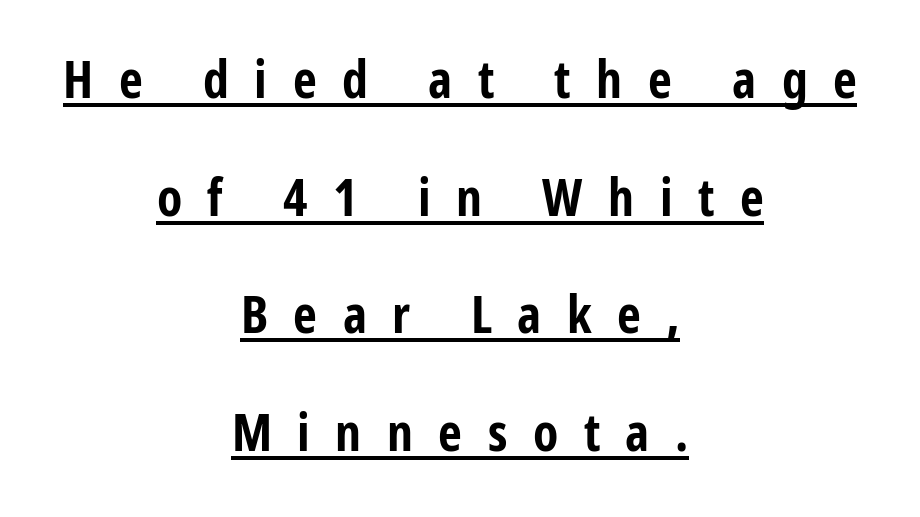
Summary of vertical rhythm: relaxed, with wide interline spacing. Do the letters lean? They stand straight. Serif or sans? Sans — the stroke terminals are bare. Spacing between characters has been opened up far beyond the box default.
